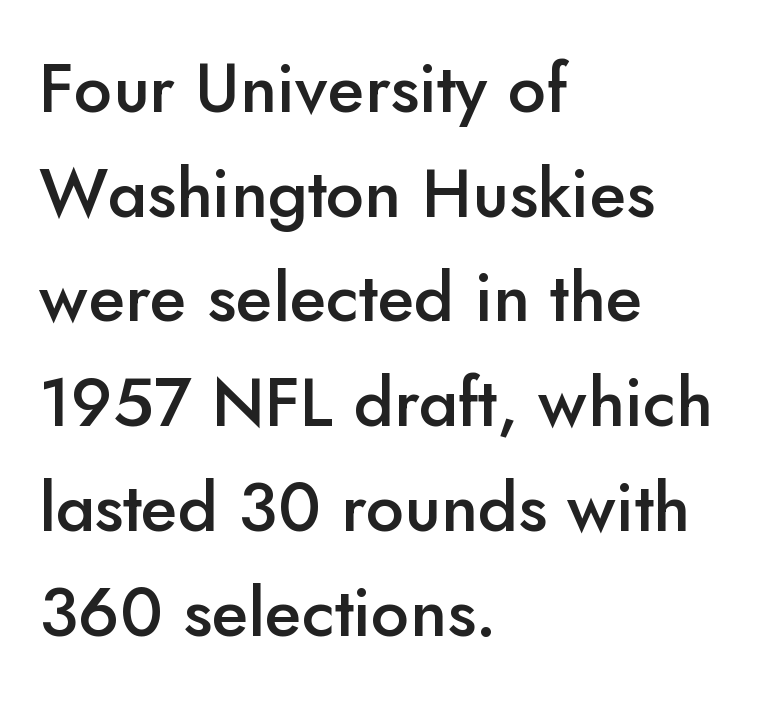
Q: Is the text bold? A: Semi-bold.
Q: Is the text italic (slanted)? A: No, it is upright.
Q: Is the typeface a serif or a sans-serif typeface? A: Sans-serif.
Q: Is the text underlined? A: No.
Q: How is the paragraph aligned? A: Left-aligned.
Q: Is the spacing between letters normal or unusually wide? A: Normal.
Q: Is the spacing between lines tight, normal or loose? A: Normal.
Q: Width (condensed, normal, or wide)? A: Normal.
Q: Stroke contrast? A: Low.
Q: x-height? A: Small.
Q: Monospaced? A: No.
